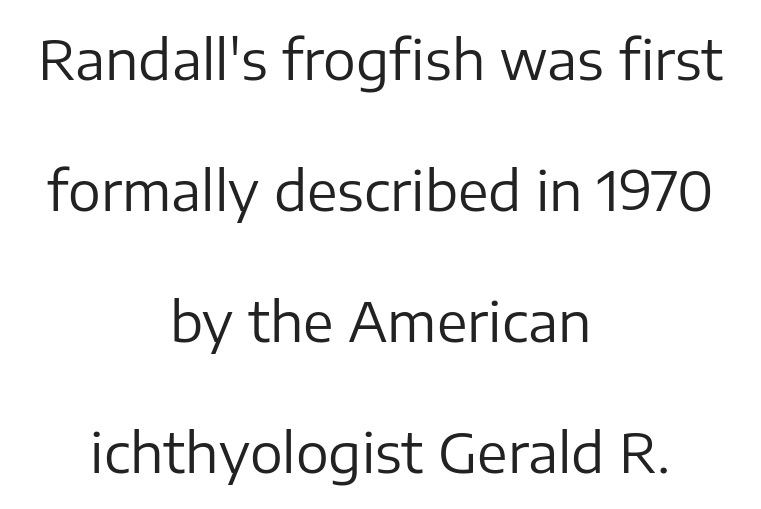
This is sans-serif lettering, the kind often seen on screens and signage. Is this a heavy cut? Hardly; it is regular or lighter. Proportional: the letters do not fall into vertical columns. Posture: upright roman. This rendering leaves character spacing at its baseline value.
